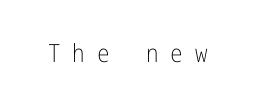
The image shows 25 px text type, upright; set unusually wide letter spacing (+0.48 em), not underlined.
